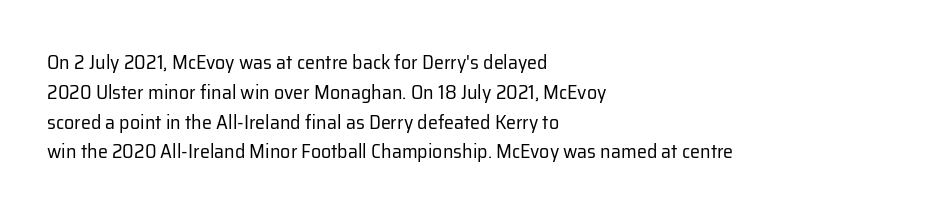
Q: Is the text bold? A: No.
Q: Is the text italic (slanted)? A: No, it is upright.
Q: Is the text underlined? A: No.
Q: How is the paragraph aligned? A: Left-aligned.
Q: Is the spacing between letters normal or unusually wide? A: Normal.
Q: Is the spacing between lines tight, normal or loose? A: Normal.
